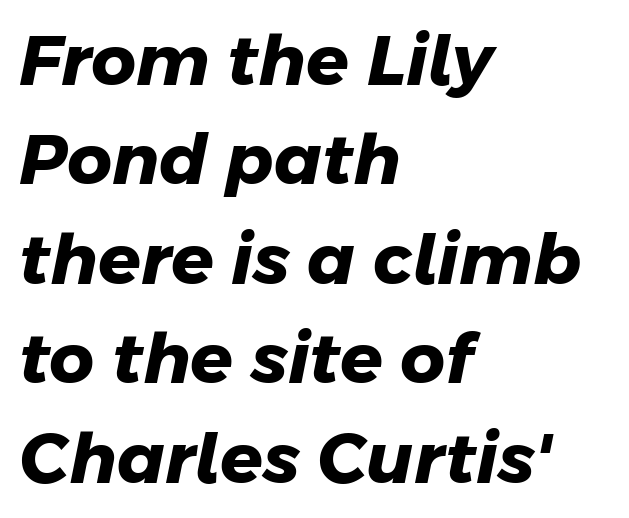
Q: Is the text bold? A: Yes.
Q: Is the typeface a serif or a sans-serif typeface? A: Sans-serif.
Q: Is the text underlined? A: No.
Q: How is the paragraph aligned? A: Left-aligned.
Q: Is the spacing between letters normal or unusually wide? A: Normal.
Q: Is the spacing between lines tight, normal or loose? A: Normal.
Q: Width (condensed, normal, or wide)? A: Normal.
Q: Stroke contrast? A: Low.
Q: x-height? A: Medium.
Q: Monospaced? A: No.
